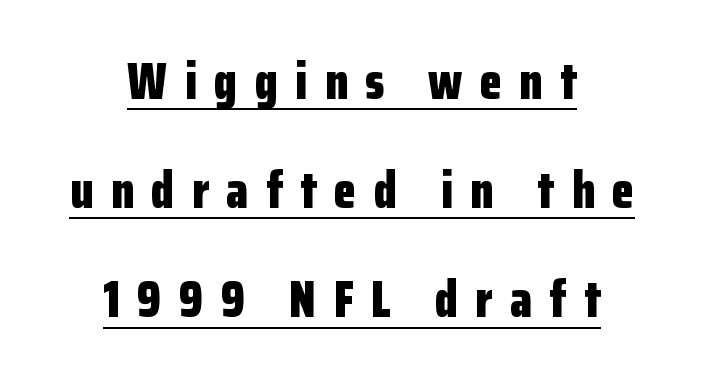
{"serif": "no", "italic": "no", "bold": "yes", "weight": "bold", "width": "condensed", "stroke_contrast": "low", "x_height": "medium", "monospaced": "no", "underline": "yes", "align": "center", "line_spacing": "loose", "line_spacing_ratio": 2.14, "letter_spacing": "wide", "letter_spacing_em": 0.34, "glyph_px": 51}
